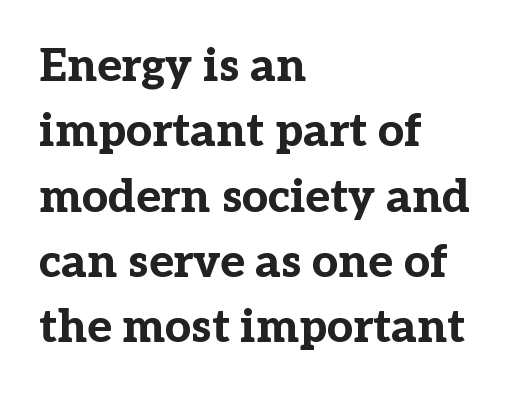
Q: Is the text bold? A: Yes.
Q: Is the text italic (slanted)? A: No, it is upright.
Q: Is the typeface a serif or a sans-serif typeface? A: Serif.
Q: Is the text underlined? A: No.
Q: How is the paragraph aligned? A: Left-aligned.
Q: Is the spacing between letters normal or unusually wide? A: Normal.
Q: Is the spacing between lines tight, normal or loose? A: Normal.
Q: Width (condensed, normal, or wide)? A: Normal.
Q: Stroke contrast? A: Low.
Q: x-height? A: Medium.
Q: Monospaced? A: No.
